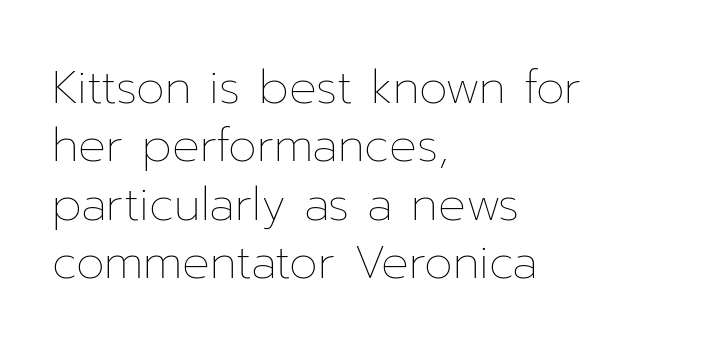
{"italic": "no", "bold": "no", "weight": "thin", "width": "normal", "stroke_contrast": "low", "x_height": "medium", "monospaced": "no", "underline": "no", "align": "left", "line_spacing": "normal", "line_spacing_ratio": 1.27, "letter_spacing": "normal", "letter_spacing_em": 0.0, "glyph_px": 46}
